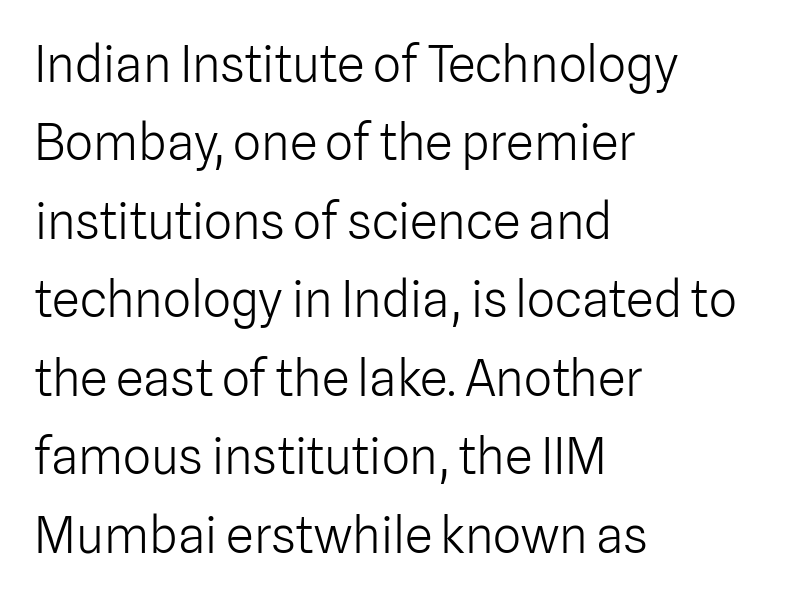
The image shows 50 px light sans-serif type, upright; set left-aligned, normal line spacing (1.57x), normal letter spacing, not underlined; low stroke contrast and a medium x-height.
